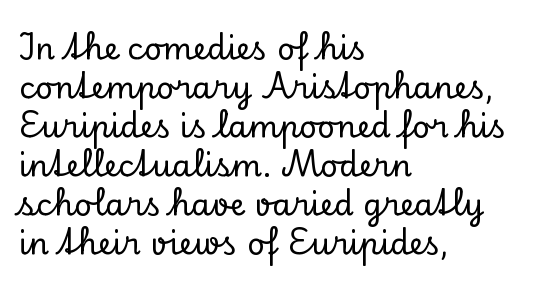
Q: Is the text italic (slanted)? A: No, it is upright.
Q: Is the text underlined? A: No.
Q: How is the paragraph aligned? A: Left-aligned.
Q: Is the spacing between letters normal or unusually wide? A: Normal.
Q: Is the spacing between lines tight, normal or loose? A: Normal.
Q: Width (condensed, normal, or wide)? A: Normal.
Q: Stroke contrast? A: Low.
Q: x-height? A: Small.
Q: Monospaced? A: No.
